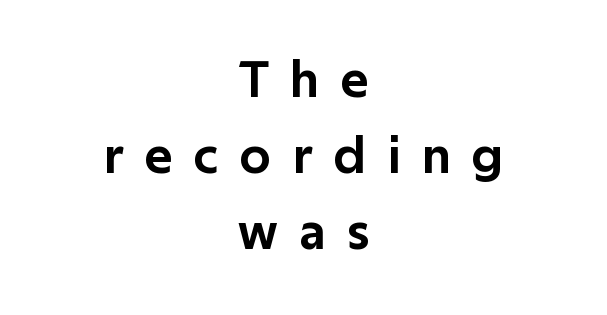
Visually the block forms a symmetrical silhouette, jagged on both flanks. Note the varied advance widths — an 'i' is clearly narrower than an 'm'. Each new line begins a customary step beneath the previous one. This rendering employs a face without finishing strokes, i.e., a sans-serif. You can tell it's not italic because the verticals are truly vertical. The foot of each line stays bare and open.
